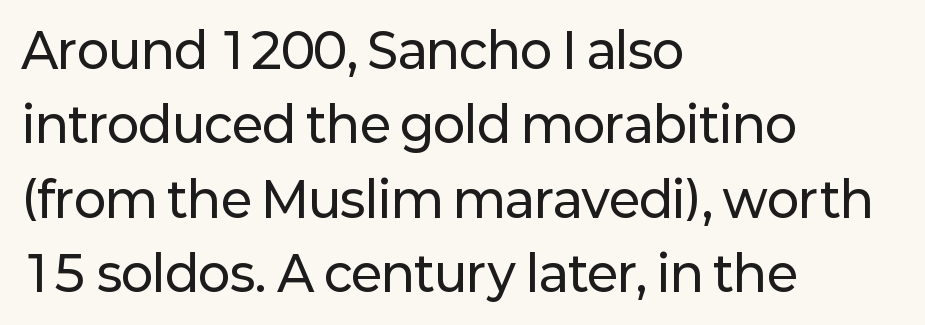
Q: Is the text italic (slanted)? A: No, it is upright.
Q: Is the typeface a serif or a sans-serif typeface? A: Sans-serif.
Q: Is the text underlined? A: No.
Q: How is the paragraph aligned? A: Left-aligned.
Q: Is the spacing between letters normal or unusually wide? A: Normal.
Q: Is the spacing between lines tight, normal or loose? A: Normal.
Q: Width (condensed, normal, or wide)? A: Normal.
Q: Stroke contrast? A: Low.
Q: x-height? A: Medium.
Q: Monospaced? A: No.
